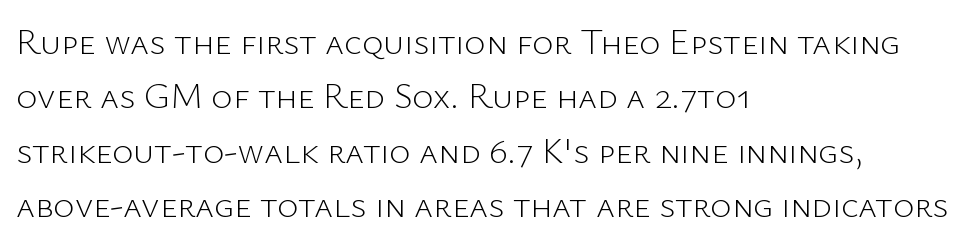
Q: Is the text bold? A: No.
Q: Is the text italic (slanted)? A: No, it is upright.
Q: Is the typeface a serif or a sans-serif typeface? A: Sans-serif.
Q: Is the text underlined? A: No.
Q: How is the paragraph aligned? A: Left-aligned.
Q: Is the spacing between letters normal or unusually wide? A: Normal.
Q: Is the spacing between lines tight, normal or loose? A: Normal.
Q: Width (condensed, normal, or wide)? A: Normal.
Q: Stroke contrast? A: Low.
Q: x-height? A: Medium.
Q: Monospaced? A: No.
